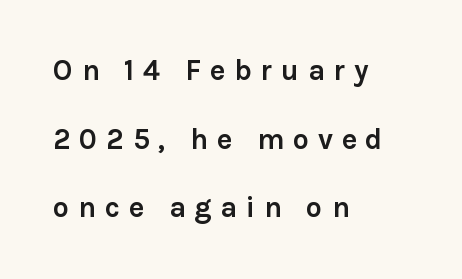
Q: Is the text bold? A: Yes.
Q: Is the text italic (slanted)? A: No, it is upright.
Q: Is the typeface a serif or a sans-serif typeface? A: Sans-serif.
Q: Is the text underlined? A: No.
Q: How is the paragraph aligned? A: Left-aligned.
Q: Is the spacing between letters normal or unusually wide? A: Unusually wide.
Q: Is the spacing between lines tight, normal or loose? A: Loose.
Q: Width (condensed, normal, or wide)? A: Normal.
Q: x-height? A: Medium.
Q: Monospaced? A: No.
